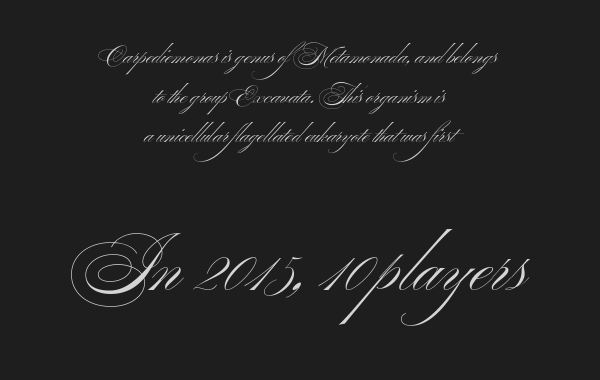
Q: Is the text bold? A: No.
Q: Is the text italic (slanted)? A: Yes.
Q: Is the typeface a serif or a sans-serif typeface? A: Sans-serif.
Q: Is the text underlined? A: No.
Q: How is the paragraph aligned? A: Centered.
Q: Is the spacing between letters normal or unusually wide? A: Normal.
Q: Which block of text is set in a larger size, the first (top) or the second (bottom)? A: The second (bottom) one.
Q: Width (condensed, normal, or wide)? A: Wide.
Q: Stroke contrast? A: Medium.
Q: x-height? A: Small.
Q: Monospaced? A: No.
